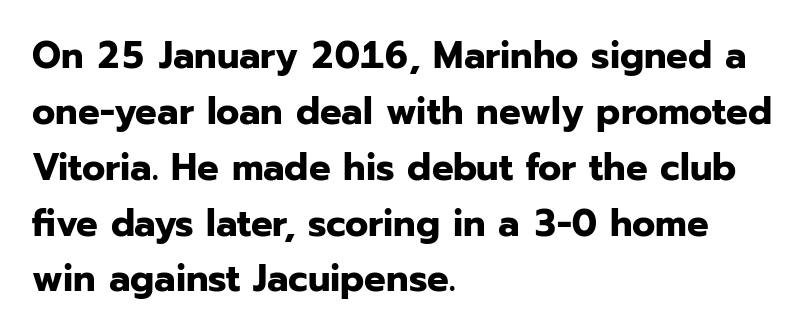
The image shows 38 px bold sans-serif type, upright; set left-aligned, normal line spacing (1.47x), normal letter spacing, not underlined; low stroke contrast and a medium x-height.
